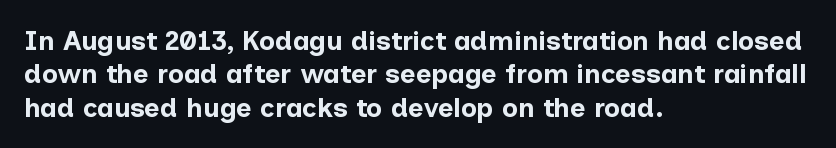
Q: Is the text bold? A: Yes.
Q: Is the text italic (slanted)? A: No, it is upright.
Q: Is the text underlined? A: No.
Q: How is the paragraph aligned? A: Left-aligned.
Q: Is the spacing between letters normal or unusually wide? A: Normal.
